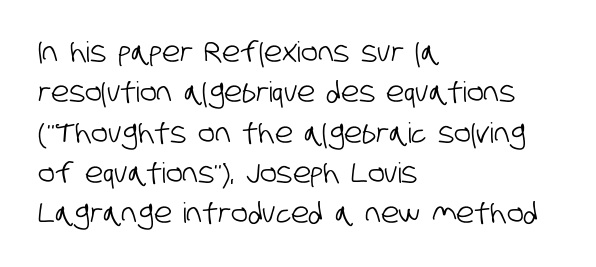
Q: Is the typeface a serif or a sans-serif typeface? A: Sans-serif.
Q: Is the text underlined? A: No.
Q: How is the paragraph aligned? A: Left-aligned.
Q: Is the spacing between letters normal or unusually wide? A: Normal.
Q: Is the spacing between lines tight, normal or loose? A: Normal.
Q: Width (condensed, normal, or wide)? A: Condensed.
Q: Stroke contrast? A: Low.
Q: x-height? A: Large.
Q: Monospaced? A: No.
